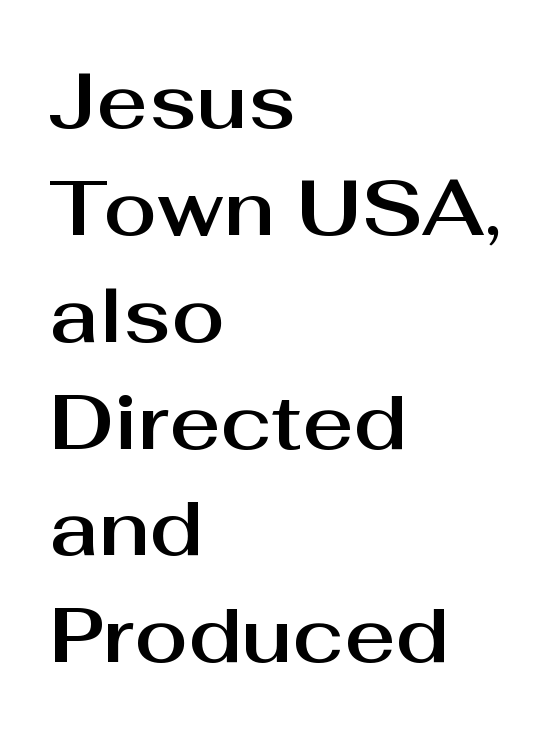
The image shows 78 px sans-serif type, upright; set left-aligned, normal line spacing (1.37x), normal letter spacing, not underlined; medium stroke contrast and a medium x-height.
